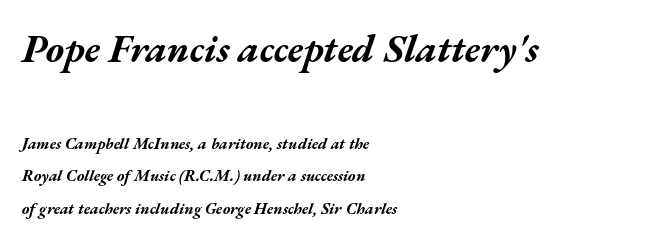
{"italic": "yes", "lean": "right", "slant_degrees": 17, "bold": "yes", "weight": "bold", "width": "wide", "stroke_contrast": "medium", "x_height": "medium", "monospaced": "no", "underline": "no", "align": "left", "line_spacing": "loose", "line_spacing_ratio": 2.02, "letter_spacing": "normal", "letter_spacing_em": 0.0, "larger_block": "first", "size_ratio": 2.44, "glyph_px": 39}
